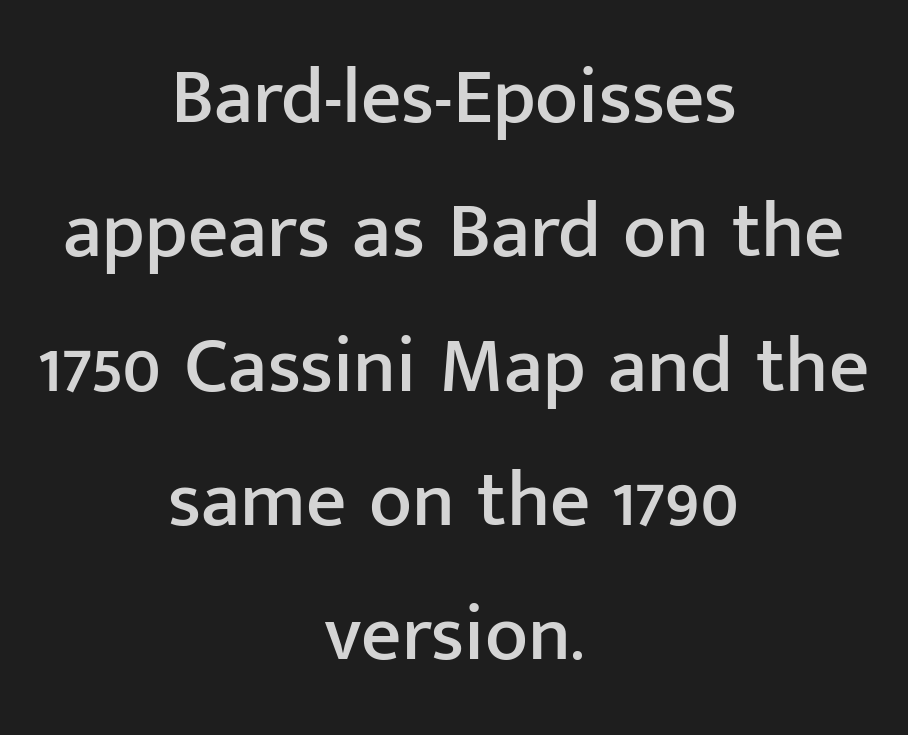
The image shows 79 px sans-serif type, upright; set centered, normal line spacing (1.7x), normal letter spacing, not underlined; low stroke contrast and a medium x-height.
